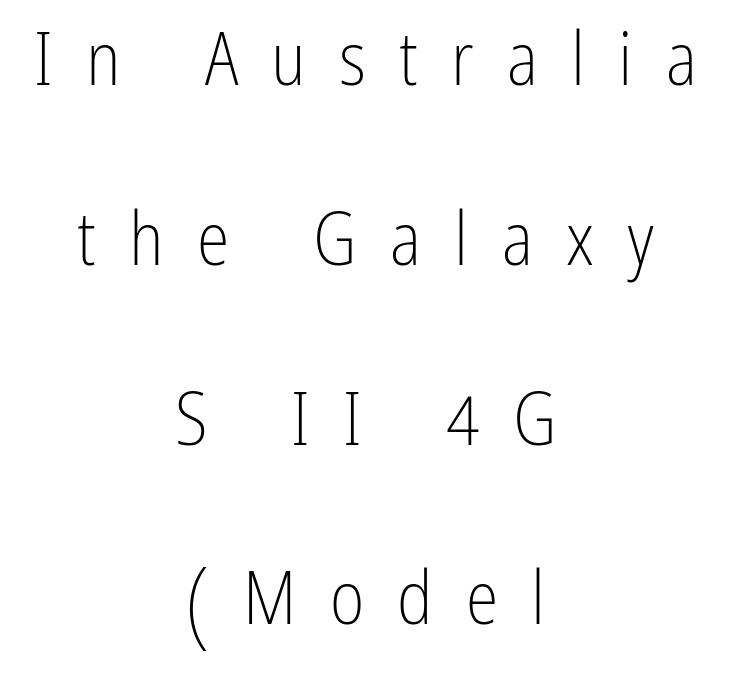
{"serif": "no", "italic": "no", "bold": "no", "weight": "light", "width": "condensed", "stroke_contrast": "low", "x_height": "medium", "monospaced": "no", "underline": "no", "align": "center", "line_spacing": "loose", "line_spacing_ratio": 2.43, "letter_spacing": "wide", "letter_spacing_em": 0.45, "glyph_px": 74}
